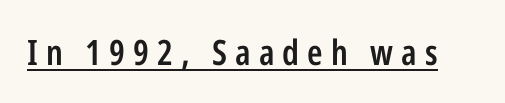
{"serif": "no", "italic": "no", "bold": "semi", "weight": "semibold", "width": "condensed", "stroke_contrast": "low", "x_height": "medium", "monospaced": "no", "underline": "yes", "letter_spacing": "wide", "letter_spacing_em": 0.23, "glyph_px": 35}
